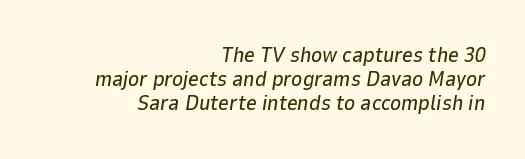
Q: Is the text italic (slanted)? A: Yes, it leans right by about 9 degrees.
Q: Is the text underlined? A: No.
Q: How is the paragraph aligned? A: Right-aligned.
Q: Is the spacing between letters normal or unusually wide? A: Normal.
Q: Is the spacing between lines tight, normal or loose? A: Tight.
